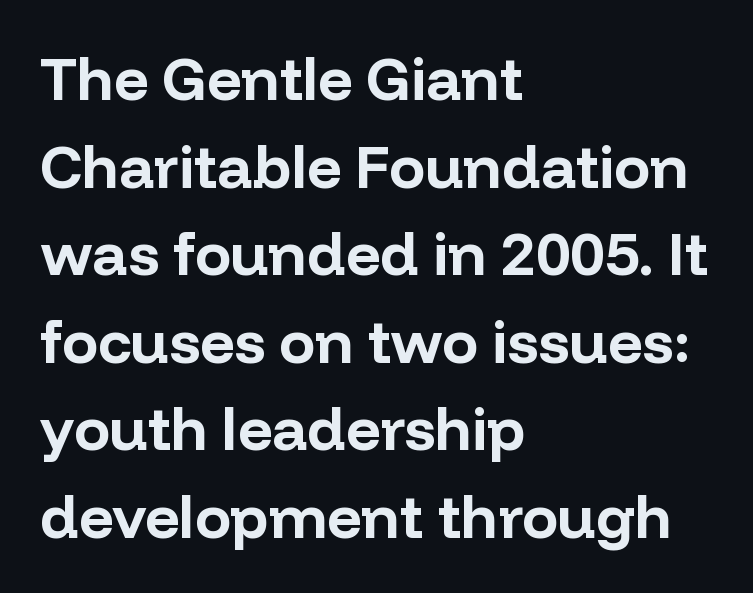
Q: Is the text bold? A: Yes.
Q: Is the text italic (slanted)? A: No, it is upright.
Q: Is the typeface a serif or a sans-serif typeface? A: Sans-serif.
Q: Is the text underlined? A: No.
Q: How is the paragraph aligned? A: Left-aligned.
Q: Is the spacing between letters normal or unusually wide? A: Normal.
Q: Is the spacing between lines tight, normal or loose? A: Normal.
Q: Width (condensed, normal, or wide)? A: Normal.
Q: Stroke contrast? A: Low.
Q: x-height? A: Medium.
Q: Monospaced? A: No.
